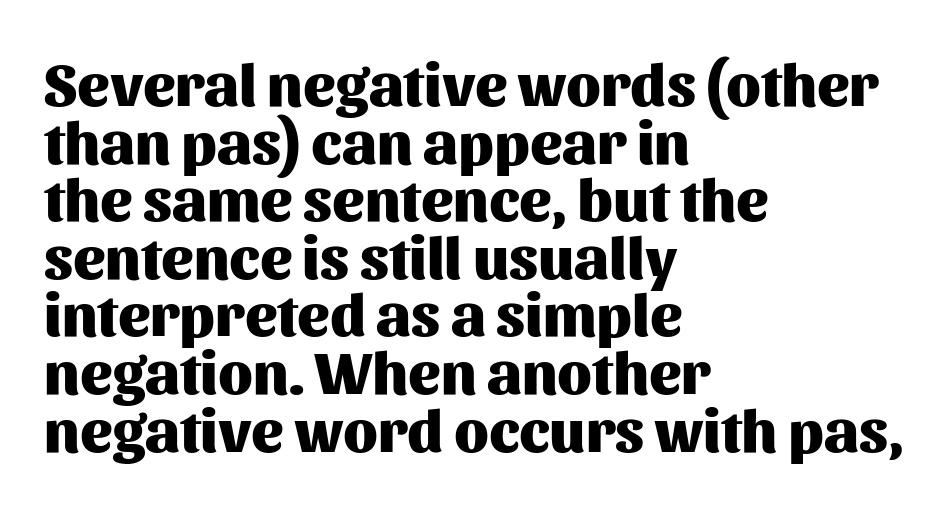
Q: Is the text bold? A: Yes.
Q: Is the text italic (slanted)? A: No, it is upright.
Q: Is the typeface a serif or a sans-serif typeface? A: Sans-serif.
Q: Is the text underlined? A: No.
Q: How is the paragraph aligned? A: Left-aligned.
Q: Is the spacing between letters normal or unusually wide? A: Normal.
Q: Is the spacing between lines tight, normal or loose? A: Tight.
Q: Width (condensed, normal, or wide)? A: Normal.
Q: Stroke contrast? A: Medium.
Q: x-height? A: Medium.
Q: Monospaced? A: No.
